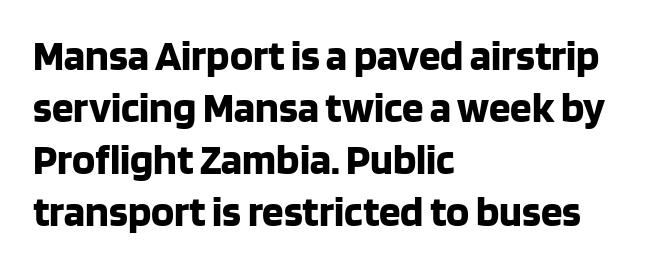
Q: Is the text bold? A: Yes.
Q: Is the text italic (slanted)? A: No, it is upright.
Q: Is the typeface a serif or a sans-serif typeface? A: Sans-serif.
Q: Is the text underlined? A: No.
Q: How is the paragraph aligned? A: Left-aligned.
Q: Is the spacing between letters normal or unusually wide? A: Normal.
Q: Width (condensed, normal, or wide)? A: Normal.
Q: Stroke contrast? A: Low.
Q: x-height? A: Large.
Q: Monospaced? A: No.
